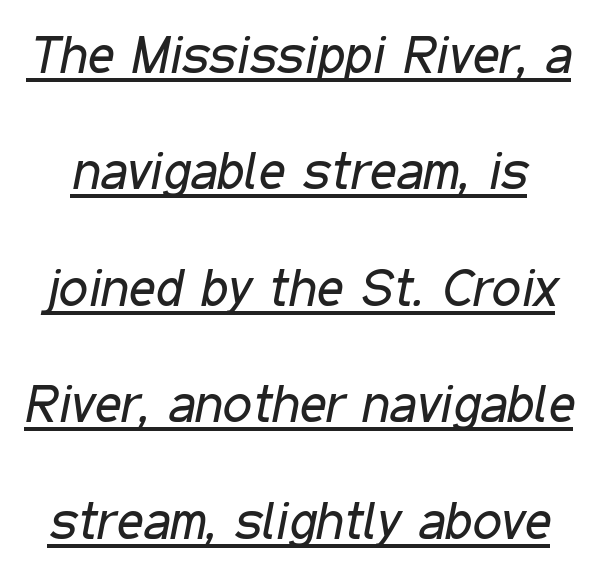
Heaviness? Minimal to ordinary, like unemphasized prose. Think of a printed novel: that variable character pitch is what you see here. Look at the tracking — it's just the regular setting, nothing added. You can see a thin bar hugging the bottom of the glyphs.
